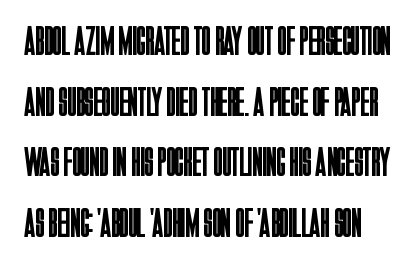
Q: Is the text bold? A: No.
Q: Is the text italic (slanted)? A: No, it is upright.
Q: Is the typeface a serif or a sans-serif typeface? A: Sans-serif.
Q: Is the text underlined? A: No.
Q: Is the spacing between letters normal or unusually wide? A: Normal.
Q: Is the spacing between lines tight, normal or loose? A: Normal.
Q: Width (condensed, normal, or wide)? A: Condensed.
Q: Stroke contrast? A: Low.
Q: x-height? A: Large.
Q: Monospaced? A: No.
